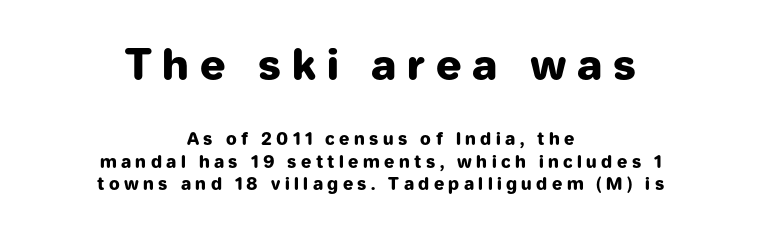
Q: Is the text bold? A: Yes.
Q: Is the text italic (slanted)? A: No, it is upright.
Q: Is the typeface a serif or a sans-serif typeface? A: Sans-serif.
Q: Is the text underlined? A: No.
Q: How is the paragraph aligned? A: Centered.
Q: Is the spacing between letters normal or unusually wide? A: Unusually wide.
Q: Is the spacing between lines tight, normal or loose? A: Normal.
Q: Which block of text is set in a larger size, the first (top) or the second (bottom)? A: The first (top) one.
Q: Width (condensed, normal, or wide)? A: Normal.
Q: Stroke contrast? A: Low.
Q: x-height? A: Medium.
Q: Monospaced? A: No.
